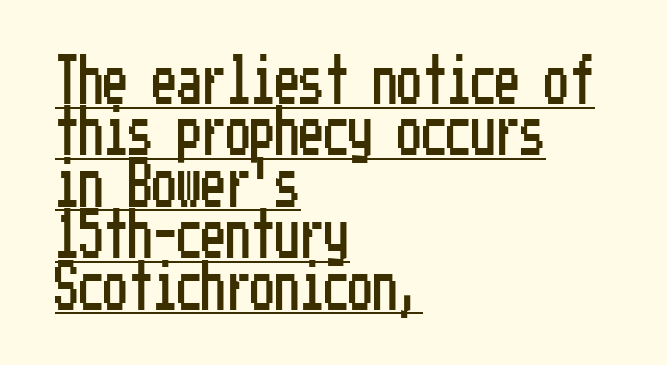
Observe the ordinary spacing: letters are neighbours, not strangers. The letters stand upright; this is a roman face. Has an underline been added? It has. Is this a sans? Yes — the strokes have no serifs.
